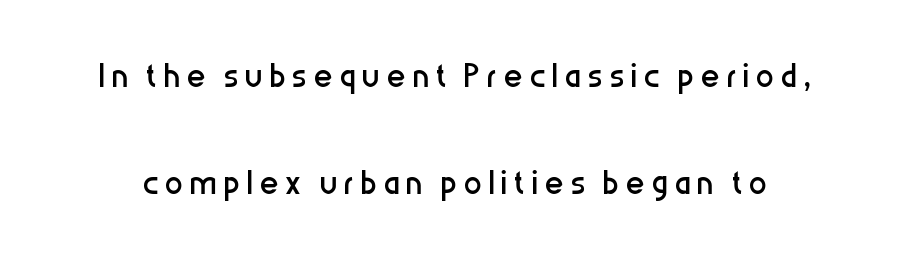
Q: Is the text bold? A: No.
Q: Is the text italic (slanted)? A: No, it is upright.
Q: Is the typeface a serif or a sans-serif typeface? A: Sans-serif.
Q: Is the text underlined? A: No.
Q: Is the spacing between lines tight, normal or loose? A: Loose.
Q: Width (condensed, normal, or wide)? A: Condensed.
Q: Stroke contrast? A: Low.
Q: x-height? A: Medium.
Q: Monospaced? A: No.
